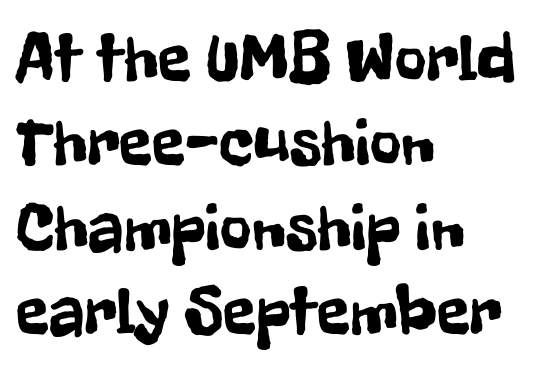
Examine the stroke ends and you'll find no serifs. Italic: no, the glyphs are upright roman. A classic flush-left, rag-right setting is used for this passage. Honestly, the letter spacing is just normal — you wouldn't notice it. Here the designer chose a conventional face with non-uniform glyph widths. The space directly below the letters is spotless.
